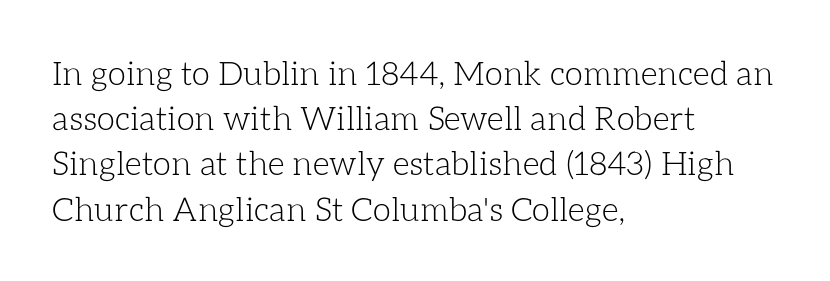
{"italic": "no", "bold": "no", "weight": "light", "width": "normal", "stroke_contrast": "low", "x_height": "medium", "monospaced": "no", "underline": "no", "align": "left", "line_spacing": "normal", "line_spacing_ratio": 1.37, "letter_spacing": "normal", "letter_spacing_em": 0.0, "glyph_px": 33}
